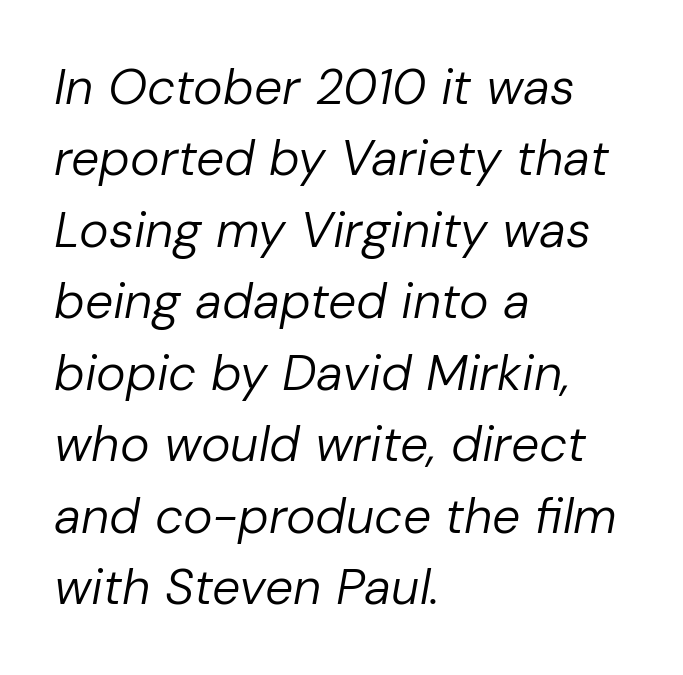
{"italic": "yes", "lean": "right", "slant_degrees": 10, "bold": "no", "weight": "regular", "width": "normal", "stroke_contrast": "low", "x_height": "medium", "monospaced": "no", "underline": "no", "align": "left", "line_spacing": "normal", "line_spacing_ratio": 1.43, "letter_spacing": "normal", "letter_spacing_em": 0.0, "glyph_px": 50}
